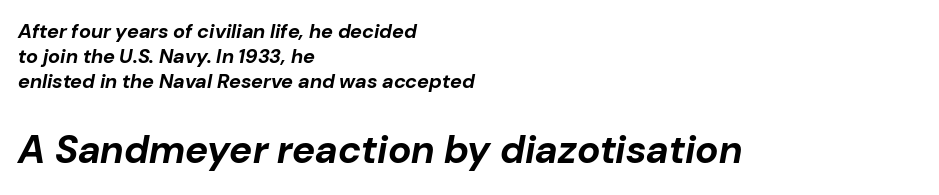
Q: Is the text bold? A: Yes.
Q: Is the text italic (slanted)? A: Yes, it leans right by about 10 degrees.
Q: Is the text underlined? A: No.
Q: How is the paragraph aligned? A: Left-aligned.
Q: Is the spacing between letters normal or unusually wide? A: Normal.
Q: Is the spacing between lines tight, normal or loose? A: Normal.
Q: Which block of text is set in a larger size, the first (top) or the second (bottom)? A: The second (bottom) one.
Q: Width (condensed, normal, or wide)? A: Normal.
Q: Stroke contrast? A: Low.
Q: x-height? A: Medium.
Q: Monospaced? A: No.
